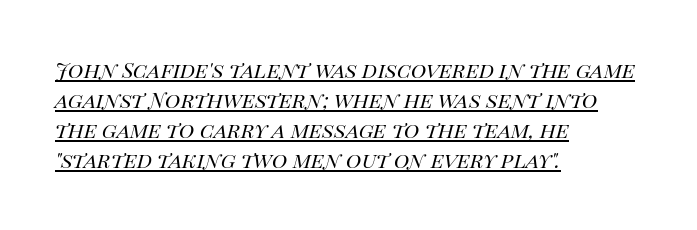
Q: Is the text bold? A: No.
Q: Is the text italic (slanted)? A: Yes, it leans right by about 14 degrees.
Q: Is the text underlined? A: Yes.
Q: How is the paragraph aligned? A: Left-aligned.
Q: Is the spacing between letters normal or unusually wide? A: Normal.
Q: Is the spacing between lines tight, normal or loose? A: Normal.
